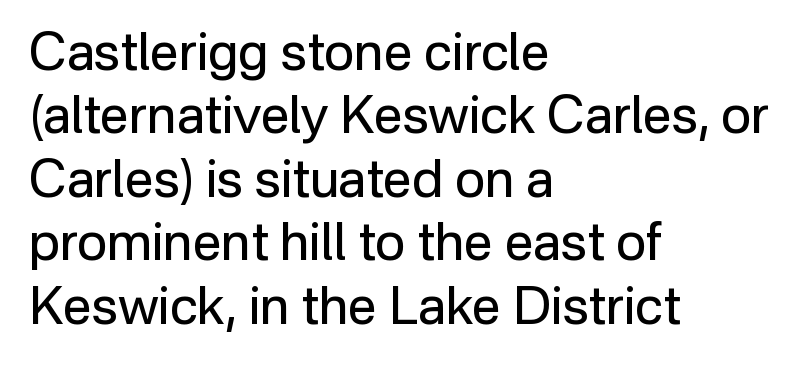
{"serif": "no", "italic": "no", "bold": "no", "weight": "regular", "width": "normal", "stroke_contrast": "low", "x_height": "medium", "monospaced": "no", "underline": "no", "align": "left", "line_spacing_ratio": 1.22, "letter_spacing": "normal", "letter_spacing_em": 0.0, "glyph_px": 52}
